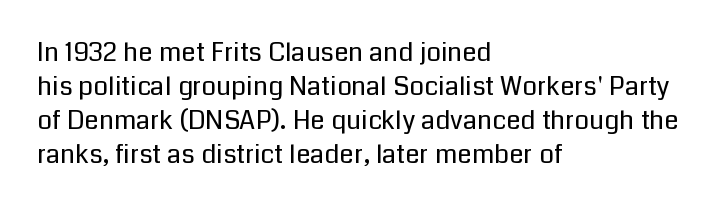
The image shows 26 px text type, upright; set left-aligned, normal line spacing (1.31x), normal letter spacing, not underlined.
